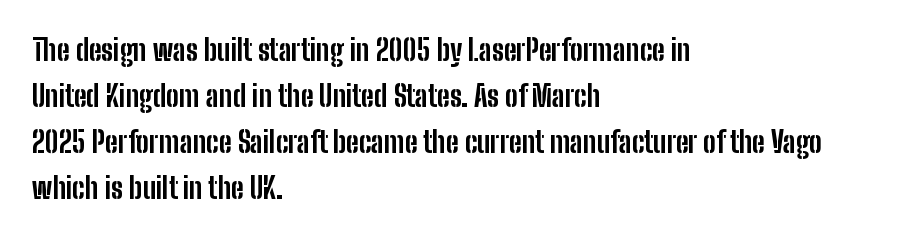
These lines stack with their left ends in a neat column. The font is running at its bold setting. Regular leading. The strip under each line holds only bare page. The rendering uses natural spacing where letterforms have individual widths.
